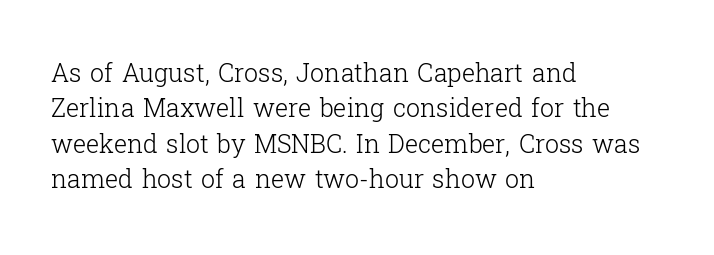
The image shows 25 px text type, upright; set left-aligned, normal line spacing (1.42x), normal letter spacing, not underlined.
